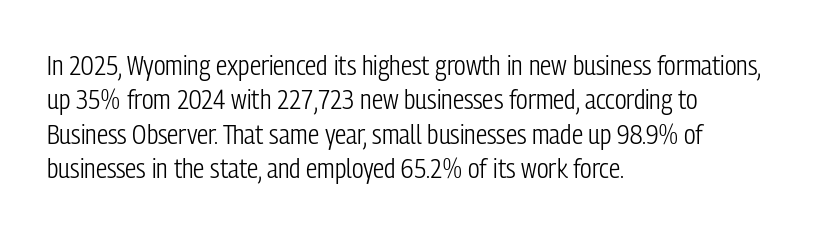
The image shows 28 px light, condensed sans-serif type, upright; set left-aligned, line spacing 1.23x, normal letter spacing, not underlined; low stroke contrast and a medium x-height.
